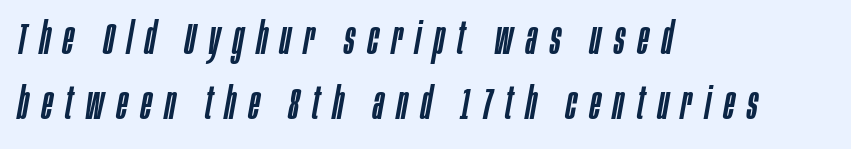
{"italic": "yes", "lean": "right", "slant_degrees": 10, "width": "condensed", "stroke_contrast": "low", "x_height": "large", "monospaced": "no", "underline": "no", "align": "left", "line_spacing": "normal", "line_spacing_ratio": 1.45, "letter_spacing": "wide", "letter_spacing_em": 0.29, "glyph_px": 45}
